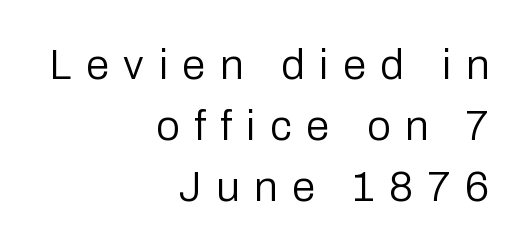
Q: Is the text bold? A: No.
Q: Is the text italic (slanted)? A: No, it is upright.
Q: Is the typeface a serif or a sans-serif typeface? A: Sans-serif.
Q: Is the text underlined? A: No.
Q: How is the paragraph aligned? A: Right-aligned.
Q: Is the spacing between letters normal or unusually wide? A: Unusually wide.
Q: Is the spacing between lines tight, normal or loose? A: Normal.
Q: Width (condensed, normal, or wide)? A: Normal.
Q: Stroke contrast? A: Low.
Q: x-height? A: Medium.
Q: Monospaced? A: No.
